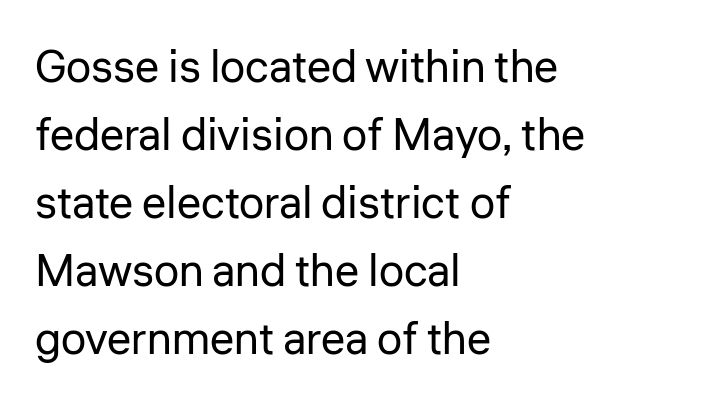
{"serif": "no", "italic": "no", "bold": "no", "weight": "regular", "width": "normal", "stroke_contrast": "low", "x_height": "medium", "monospaced": "no", "underline": "no", "align": "left", "line_spacing": "normal", "line_spacing_ratio": 1.51, "letter_spacing": "normal", "letter_spacing_em": 0.0, "glyph_px": 45}
